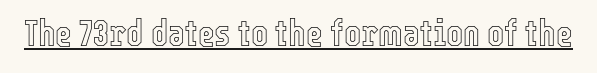
These characters rest on top of a visible drawn line. You could call the tracking neutral — neither tight nor loose. Character widths vary here, with narrow letters taking less room than wide ones. You can tell it's not italic because the verticals are truly vertical.
